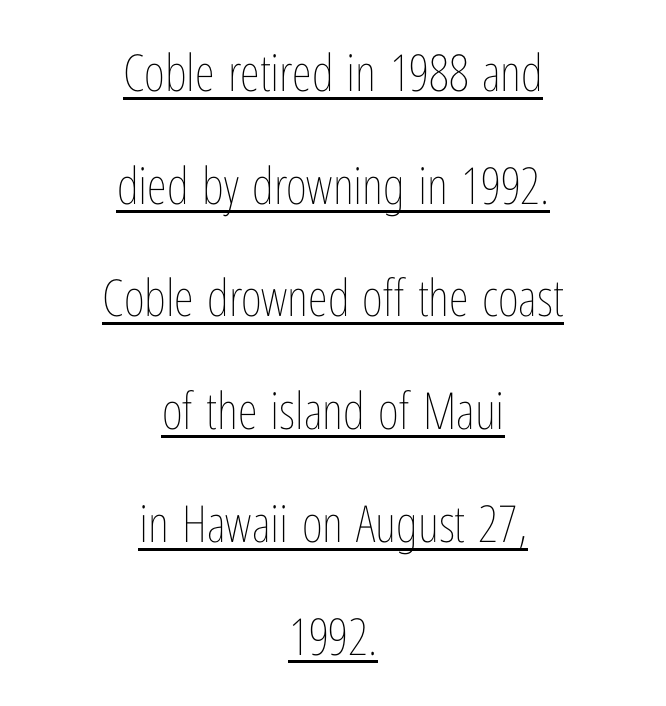
The image shows 51 px thin, condensed type, upright; set centered, loose line spacing (2.21x), normal letter spacing, underlined; low stroke contrast and a medium x-height.
